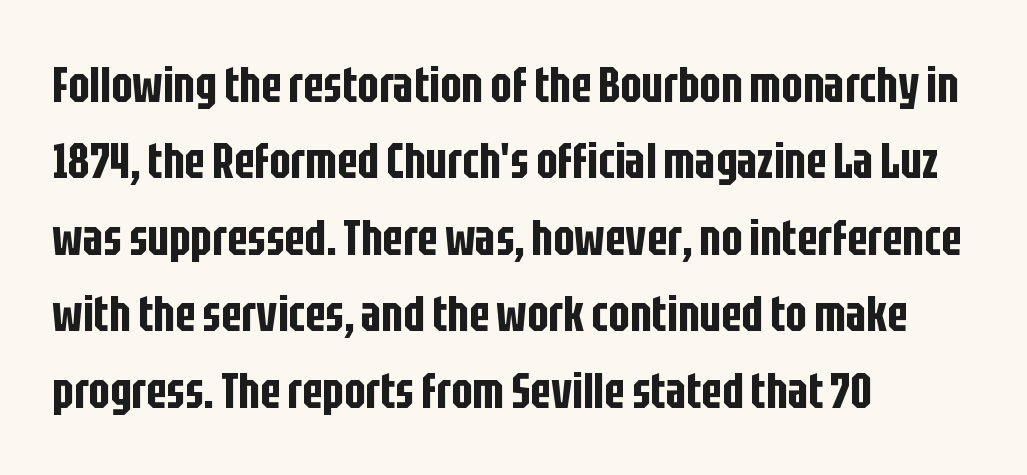
Look at the tracking — it's just the regular setting, nothing added. These lines are rendered in a variable-pitch font. Unlike italic type, these characters show no tilt at all. Each line starts at the same left margin while the right side varies. Stroke terminals: plain, sans-serif. Plain, unruled lines of type.
